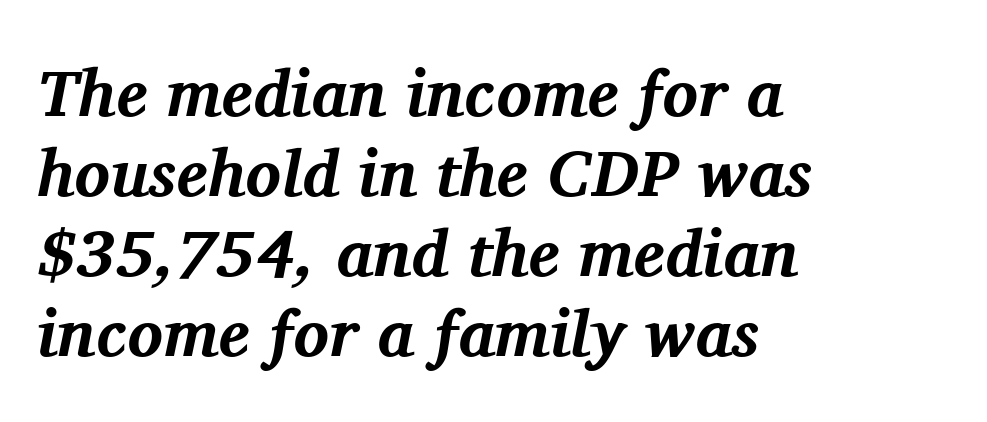
Each letter keeps its own natural width here, so spacing adapts to shape. Strokes here are thick enough to call this a true bold. Typographically, this falls in the serif category. Is the block centered? No — it sits flush against the left margin. Posture: slanted. The line texture is even and compact thanks to regular tracking.
